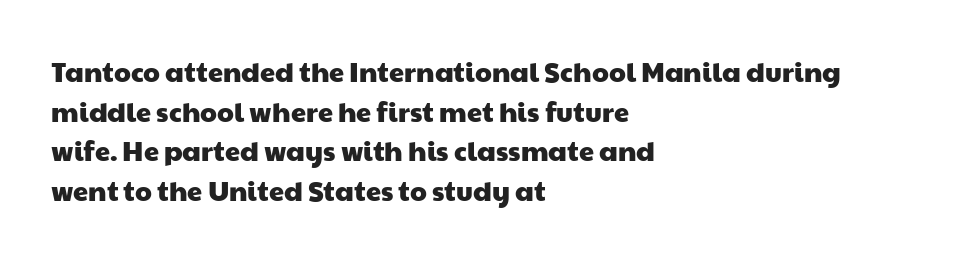
The image shows 27 px text type; set left-aligned, normal line spacing (1.47x), normal letter spacing, not underlined.
